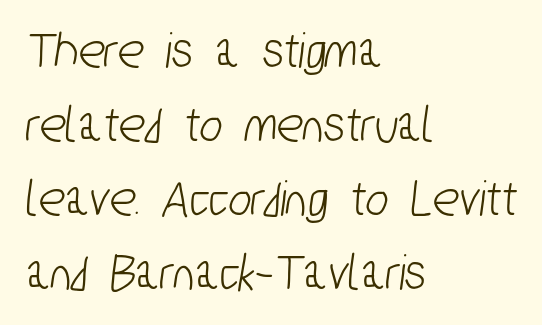
The image shows 54 px condensed sans-serif type; set left-aligned, normal line spacing (1.37x), normal letter spacing, not underlined; low stroke contrast and a medium x-height.
